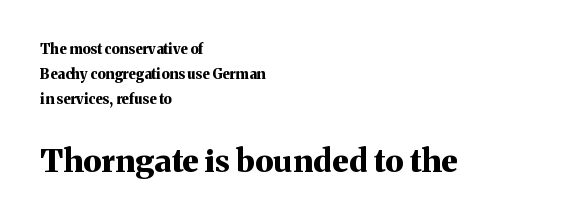
Q: Is the text bold? A: Yes.
Q: Is the text italic (slanted)? A: No, it is upright.
Q: Is the typeface a serif or a sans-serif typeface? A: Serif.
Q: Is the text underlined? A: No.
Q: How is the paragraph aligned? A: Left-aligned.
Q: Is the spacing between letters normal or unusually wide? A: Normal.
Q: Which block of text is set in a larger size, the first (top) or the second (bottom)? A: The second (bottom) one.
Q: Width (condensed, normal, or wide)? A: Normal.
Q: Stroke contrast? A: Medium.
Q: x-height? A: Medium.
Q: Monospaced? A: No.
